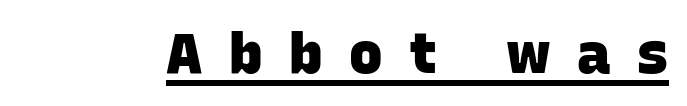
Q: Is the text bold? A: Yes.
Q: Is the typeface a serif or a sans-serif typeface? A: Sans-serif.
Q: Is the text underlined? A: Yes.
Q: Is the spacing between letters normal or unusually wide? A: Unusually wide.
Q: Width (condensed, normal, or wide)? A: Normal.
Q: Stroke contrast? A: Low.
Q: x-height? A: Large.
Q: Monospaced? A: No.
